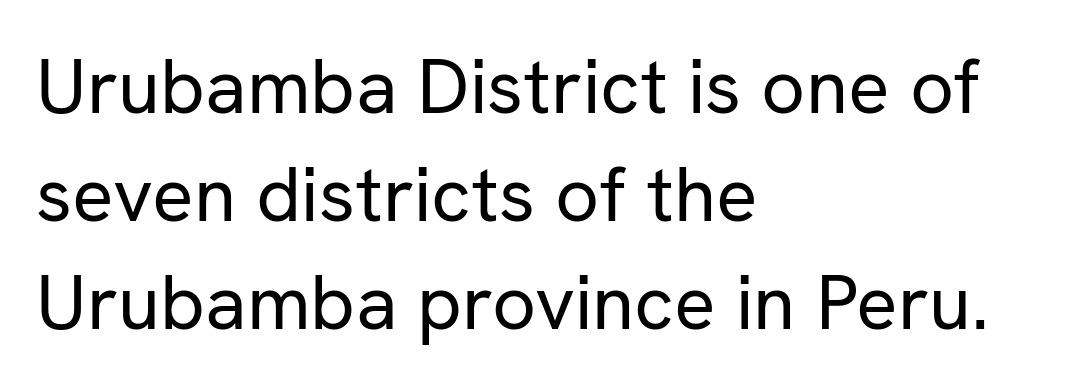
Q: Is the text bold? A: No.
Q: Is the text italic (slanted)? A: No, it is upright.
Q: Is the typeface a serif or a sans-serif typeface? A: Sans-serif.
Q: Is the text underlined? A: No.
Q: How is the paragraph aligned? A: Left-aligned.
Q: Is the spacing between letters normal or unusually wide? A: Normal.
Q: Is the spacing between lines tight, normal or loose? A: Normal.
Q: Width (condensed, normal, or wide)? A: Normal.
Q: Stroke contrast? A: Low.
Q: x-height? A: Medium.
Q: Monospaced? A: No.
